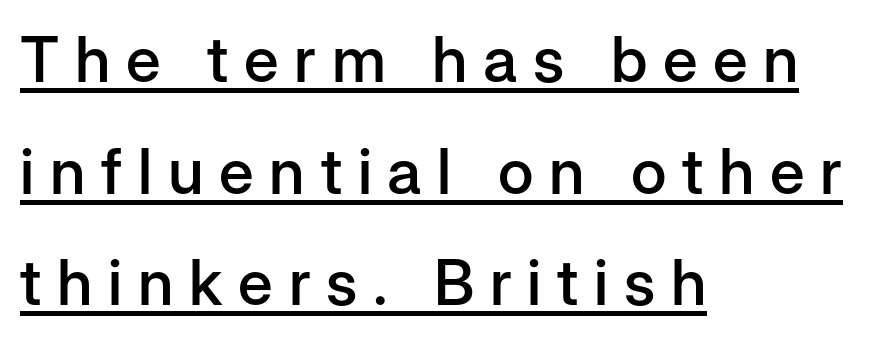
The image shows 63 px semibold sans-serif type, upright; set left-aligned, line spacing 1.77x, unusually wide letter spacing (+0.25 em), underlined; low stroke contrast and a medium x-height.
